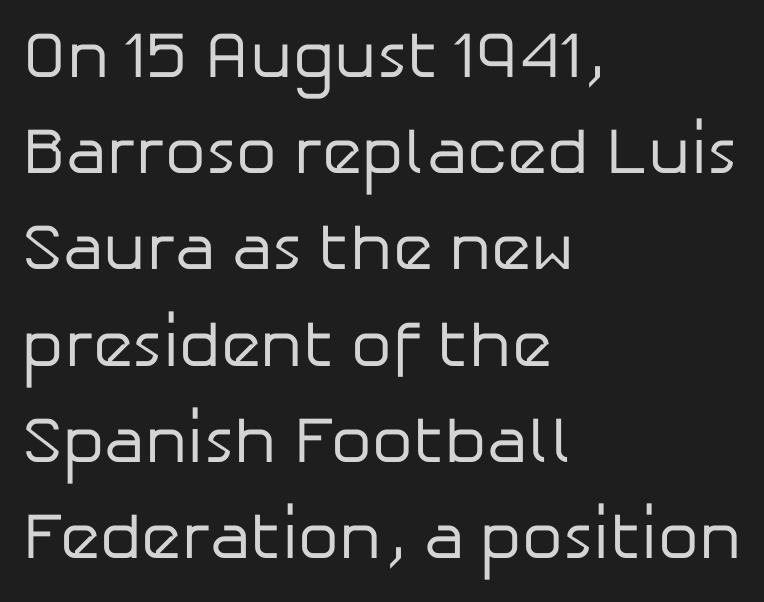
{"serif": "no", "italic": "no", "bold": "no", "weight": "regular", "width": "normal", "stroke_contrast": "low", "x_height": "medium", "monospaced": "no", "underline": "no", "align": "left", "line_spacing": "normal", "line_spacing_ratio": 1.48, "letter_spacing": "normal", "letter_spacing_em": 0.0, "glyph_px": 65}
